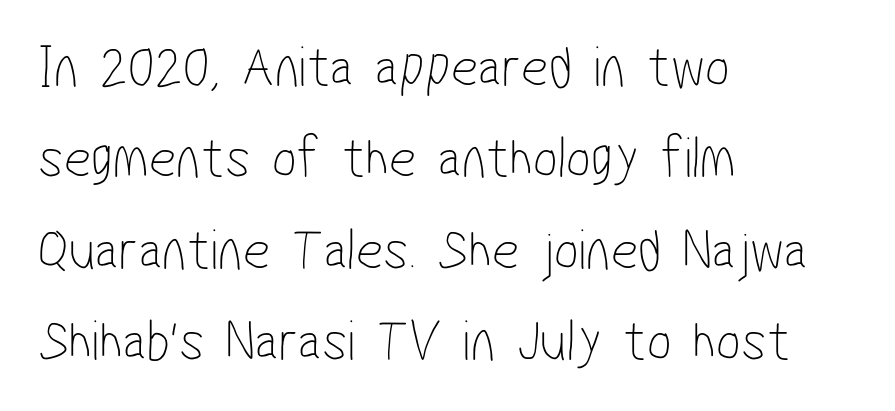
Q: Is the text bold? A: No.
Q: Is the typeface a serif or a sans-serif typeface? A: Sans-serif.
Q: Is the text underlined? A: No.
Q: How is the paragraph aligned? A: Left-aligned.
Q: Is the spacing between letters normal or unusually wide? A: Normal.
Q: Is the spacing between lines tight, normal or loose? A: Normal.
Q: Width (condensed, normal, or wide)? A: Condensed.
Q: Stroke contrast? A: Low.
Q: x-height? A: Medium.
Q: Monospaced? A: No.
